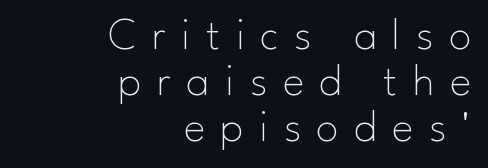
The image shows 45 px thin sans-serif type, upright; set right-aligned, tight line spacing (1.02x), unusually wide letter spacing (+0.35 em), not underlined; low stroke contrast and a small x-height.
